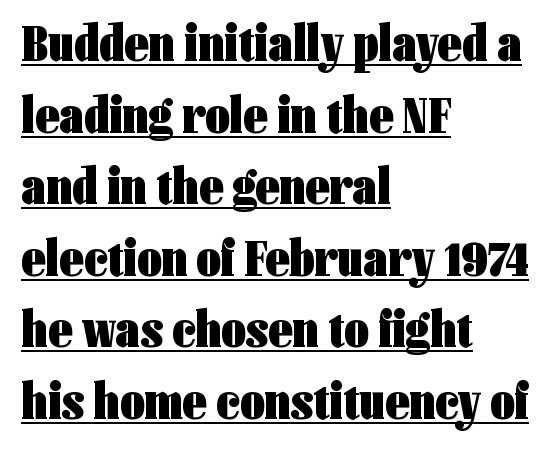
Each new line begins a customary step beneath the previous one. The text block is weighted toward the left margin, trailing off unevenly rightward. Somebody hit Ctrl+U on this one — the words are underlined. What stands out about the letter spacing? Nothing — it is the standard amount.
